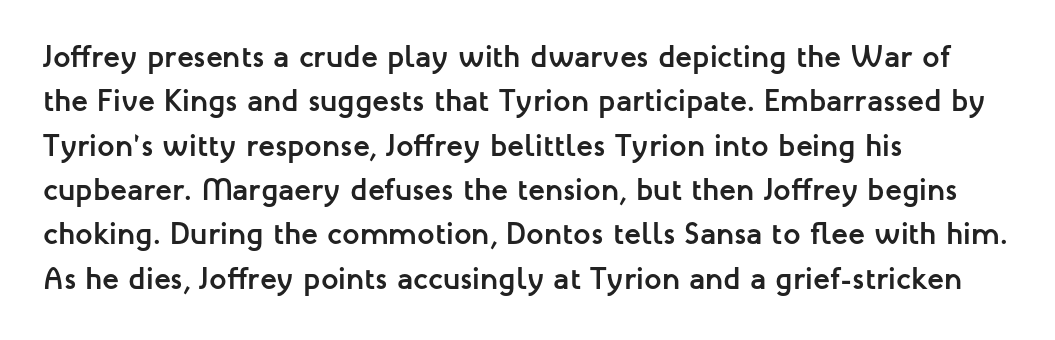
{"serif": "no", "italic": "no", "bold": "yes", "weight": "semibold", "width": "normal", "stroke_contrast": "low", "x_height": "medium", "monospaced": "no", "underline": "no", "align": "left", "line_spacing": "normal", "line_spacing_ratio": 1.43, "letter_spacing": "normal", "letter_spacing_em": 0.0, "glyph_px": 31}
